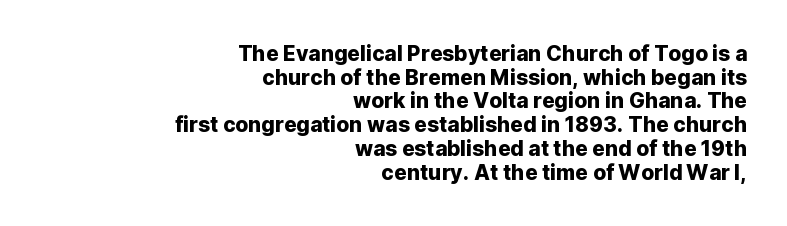
Q: Is the text italic (slanted)? A: No, it is upright.
Q: Is the text underlined? A: No.
Q: How is the paragraph aligned? A: Right-aligned.
Q: Is the spacing between letters normal or unusually wide? A: Normal.
Q: Is the spacing between lines tight, normal or loose? A: Tight.
